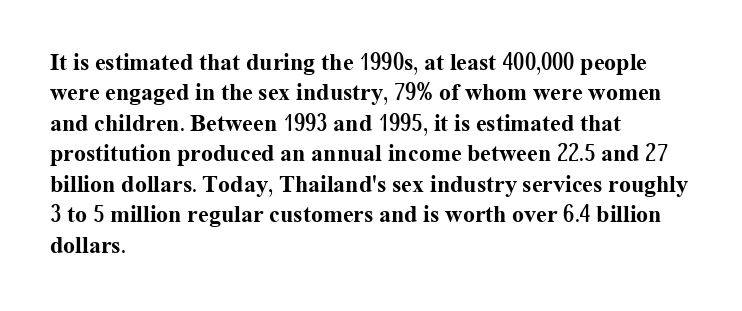
Q: Is the text bold? A: Yes.
Q: Is the text italic (slanted)? A: No, it is upright.
Q: Is the text underlined? A: No.
Q: How is the paragraph aligned? A: Left-aligned.
Q: Is the spacing between letters normal or unusually wide? A: Normal.
Q: Is the spacing between lines tight, normal or loose? A: Normal.
